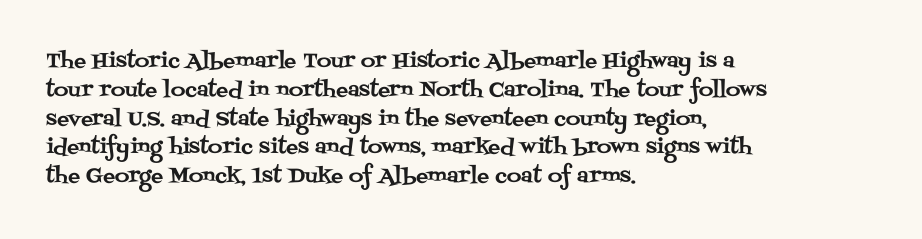
Q: Is the text italic (slanted)? A: No, it is upright.
Q: Is the text underlined? A: No.
Q: How is the paragraph aligned? A: Left-aligned.
Q: Is the spacing between letters normal or unusually wide? A: Normal.
Q: Is the spacing between lines tight, normal or loose? A: Normal.
